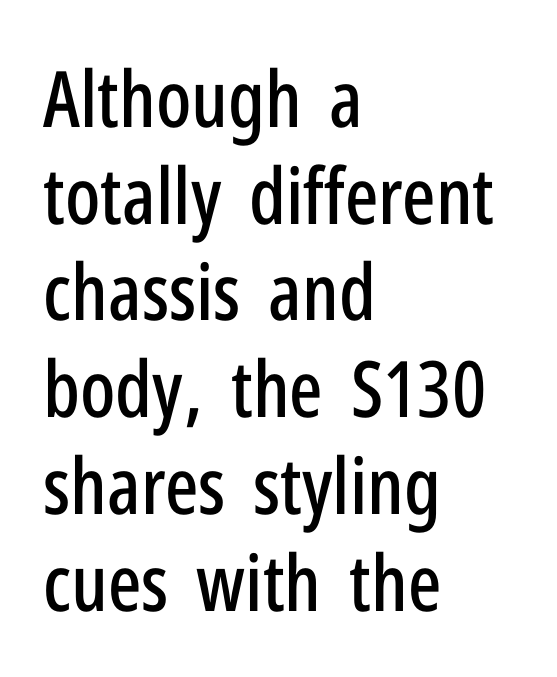
The image shows 78 px condensed sans-serif type, upright; set left-aligned, line spacing 1.24x, normal letter spacing, not underlined; low stroke contrast and a medium x-height.
